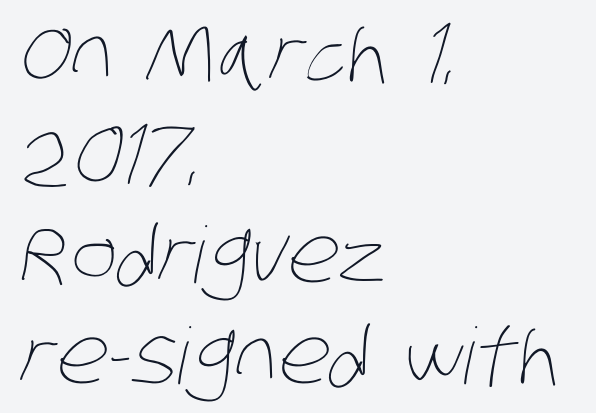
Q: Is the text bold? A: No.
Q: Is the text underlined? A: No.
Q: How is the paragraph aligned? A: Left-aligned.
Q: Is the spacing between letters normal or unusually wide? A: Normal.
Q: Is the spacing between lines tight, normal or loose? A: Normal.
Q: Width (condensed, normal, or wide)? A: Condensed.
Q: Stroke contrast? A: Low.
Q: x-height? A: Large.
Q: Monospaced? A: No.
